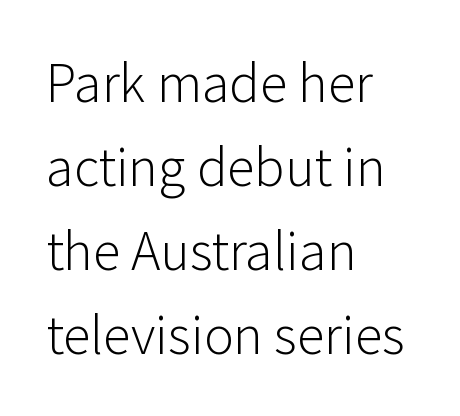
The image shows 56 px light sans-serif type, upright; set left-aligned, normal line spacing (1.5x), normal letter spacing, not underlined; low stroke contrast and a medium x-height.
